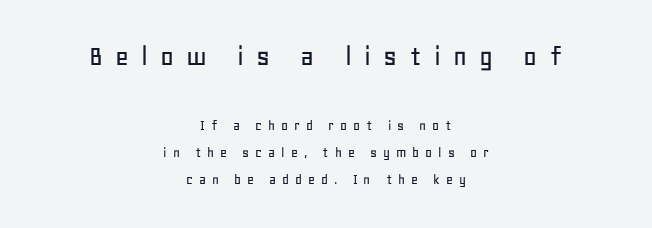
{"serif": "no", "italic": "no", "width": "normal", "stroke_contrast": "low", "x_height": "large", "monospaced": "no", "underline": "no", "align": "center", "line_spacing_ratio": 1.78, "letter_spacing": "wide", "letter_spacing_em": 0.4, "larger_block": "first", "size_ratio": 2.0, "glyph_px": 30}
